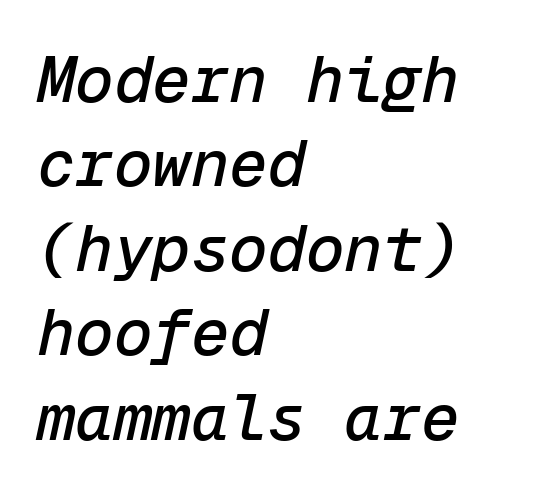
The image shows 64 px text type, italic (leaning right), monospaced; set left-aligned, normal line spacing (1.32x), normal letter spacing, not underlined; low stroke contrast and a medium x-height.
